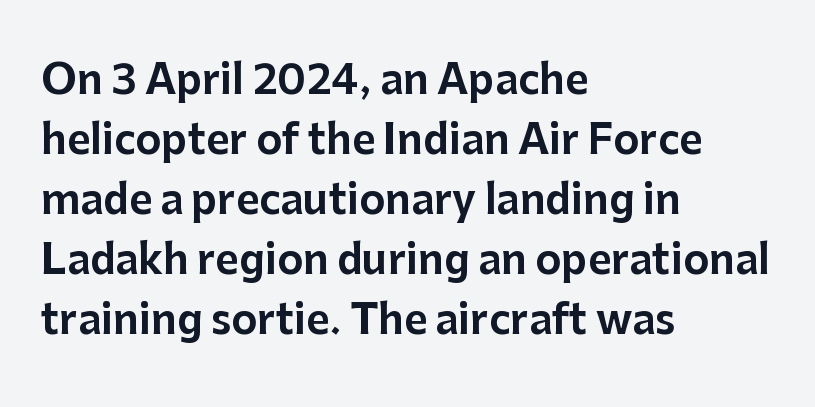
{"serif": "no", "italic": "no", "width": "normal", "stroke_contrast": "low", "x_height": "medium", "monospaced": "no", "underline": "no", "align": "left", "line_spacing": "normal", "line_spacing_ratio": 1.5, "letter_spacing": "normal", "letter_spacing_em": 0.0, "glyph_px": 40}
